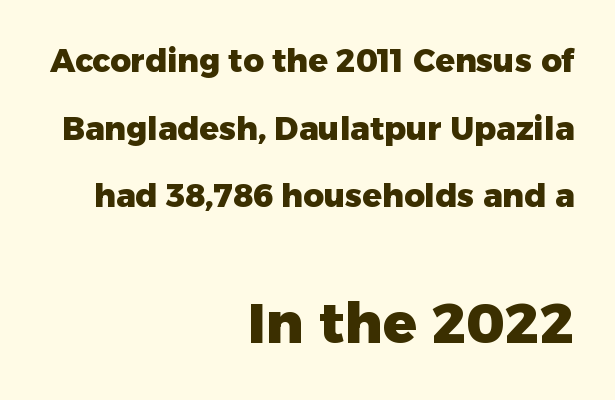
The rendering uses a large line-height, opening up the rows. The type family on display is of the sans-serif kind. Here the designer chose a conventional face with non-uniform glyph widths. The rendering enlarges the type as you move from the upper chunk to the lower.
